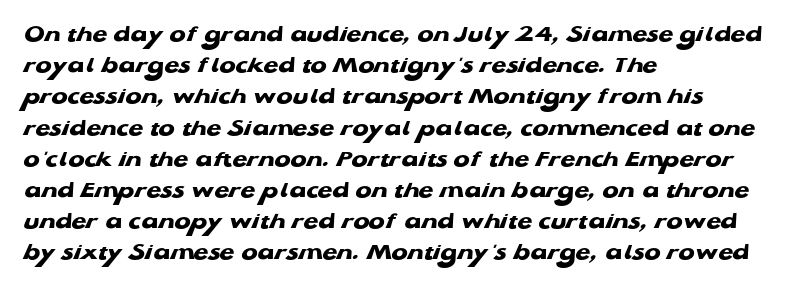
The baseline area is clear. The typesetter chose a ragged-right arrangement here. The leading is moderate, giving the passage an even texture. What weight is shown? A full bold with thick strokes. Letter spacing: default.
